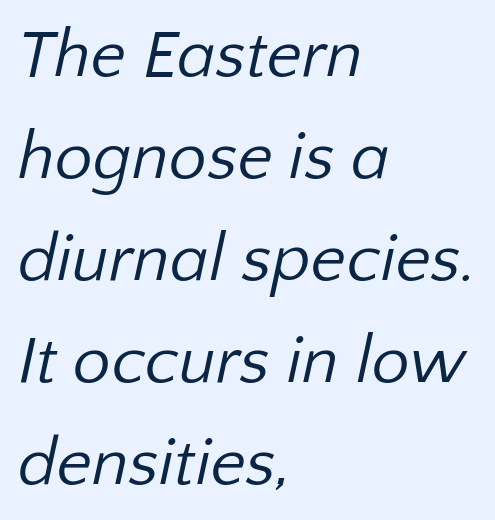
{"serif": "no", "bold": "no", "weight": "regular", "width": "normal", "stroke_contrast": "low", "x_height": "medium", "monospaced": "no", "underline": "no", "align": "left", "line_spacing": "normal", "line_spacing_ratio": 1.5, "letter_spacing": "normal", "letter_spacing_em": 0.0, "glyph_px": 68}
